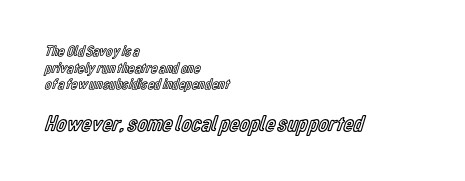
The image shows 23 px text type; set left-aligned, tight line spacing (1.11x), normal letter spacing, not underlined; the second (bottom) block is 1.53x larger.
